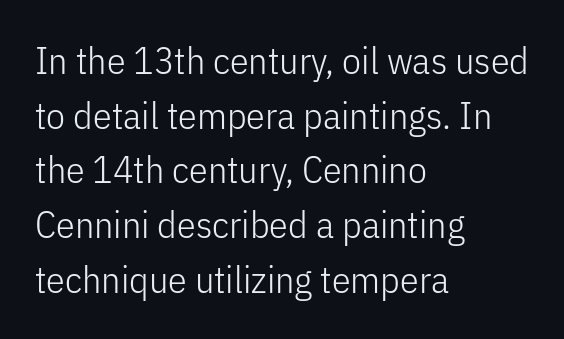
Q: Is the text bold? A: No.
Q: Is the text italic (slanted)? A: No, it is upright.
Q: Is the typeface a serif or a sans-serif typeface? A: Sans-serif.
Q: Is the text underlined? A: No.
Q: How is the paragraph aligned? A: Left-aligned.
Q: Is the spacing between letters normal or unusually wide? A: Normal.
Q: Is the spacing between lines tight, normal or loose? A: Normal.
Q: Width (condensed, normal, or wide)? A: Condensed.
Q: Stroke contrast? A: Low.
Q: x-height? A: Medium.
Q: Monospaced? A: No.
